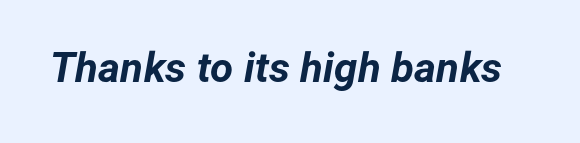
The image shows 42 px bold type, italic (leaning right); set normal letter spacing, not underlined; low stroke contrast and a medium x-height.
